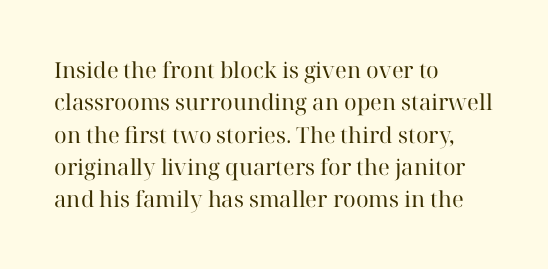
Does extra space separate the letters? No, they use regular spacing. Compared with a typical body face, this is equally light or lighter still. Casual observation: everything's shoved over to the left. This sample keeps an unexceptional amount of space between lines.
